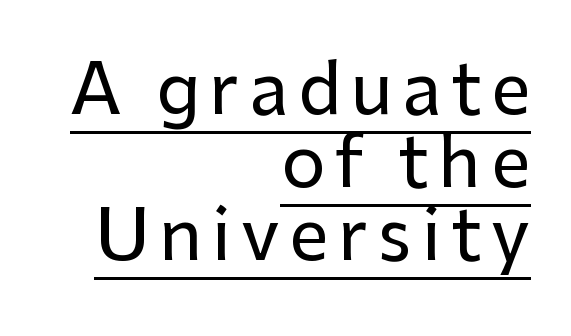
Q: Is the text italic (slanted)? A: No, it is upright.
Q: Is the typeface a serif or a sans-serif typeface? A: Sans-serif.
Q: Is the text underlined? A: Yes.
Q: How is the paragraph aligned? A: Right-aligned.
Q: Is the spacing between lines tight, normal or loose? A: Tight.
Q: Width (condensed, normal, or wide)? A: Normal.
Q: Stroke contrast? A: Low.
Q: x-height? A: Medium.
Q: Monospaced? A: No.
